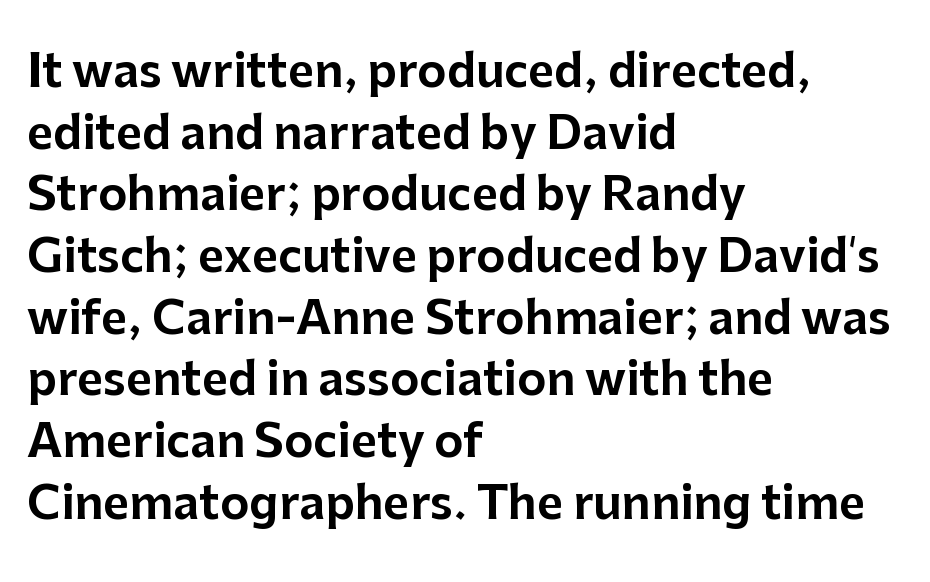
The image shows 45 px sans-serif type, upright; set left-aligned, normal line spacing (1.37x), normal letter spacing, not underlined; low stroke contrast and a medium x-height.
